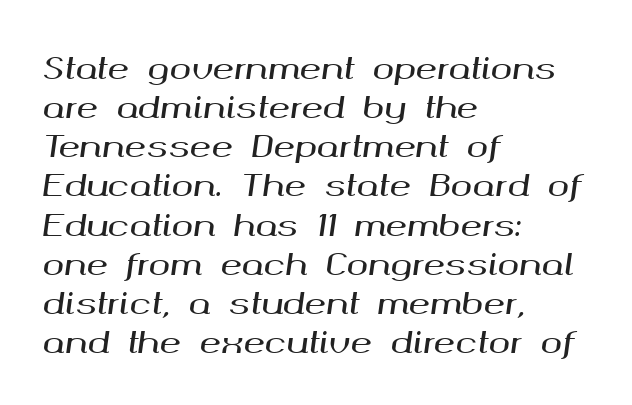
Q: Is the text italic (slanted)? A: Yes, it leans right by about 8 degrees.
Q: Is the text underlined? A: No.
Q: How is the paragraph aligned? A: Left-aligned.
Q: Is the spacing between letters normal or unusually wide? A: Normal.
Q: Is the spacing between lines tight, normal or loose? A: Normal.
Q: Width (condensed, normal, or wide)? A: Wide.
Q: Stroke contrast? A: Medium.
Q: x-height? A: Medium.
Q: Monospaced? A: No.
